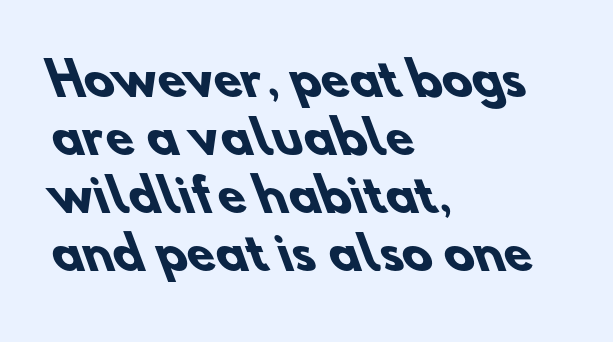
The passage shown stacks its lines at a standard gap. The passage shown is typeset with a sans-serif family. The rendering uses natural spacing where letterforms have individual widths. The type is set solid horizontally, with unmodified tracking.
